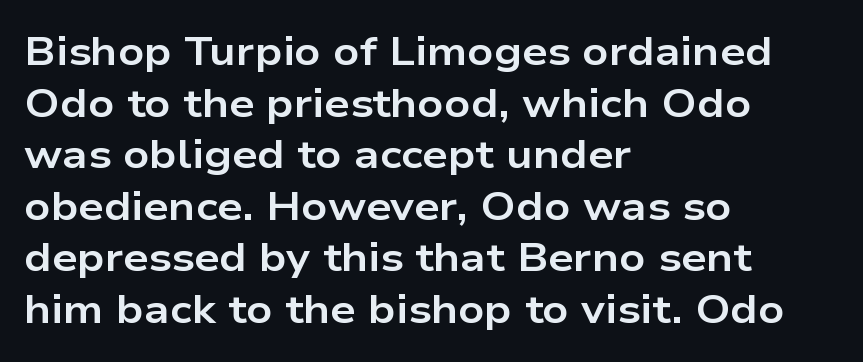
{"serif": "no", "italic": "no", "bold": "yes", "weight": "bold", "width": "wide", "stroke_contrast": "low", "x_height": "medium", "monospaced": "no", "underline": "no", "align": "left", "line_spacing": "normal", "line_spacing_ratio": 1.29, "letter_spacing": "normal", "letter_spacing_em": 0.0, "glyph_px": 40}
